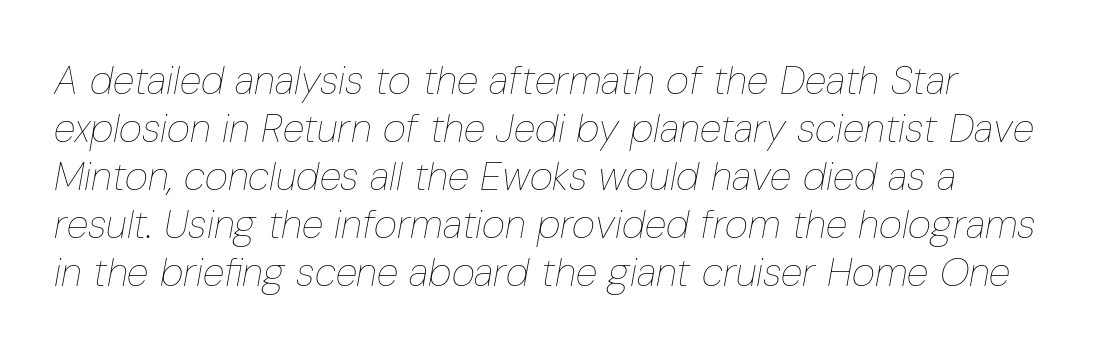
Q: Is the text bold? A: No.
Q: Is the text italic (slanted)? A: Yes, it leans right by about 10 degrees.
Q: Is the text underlined? A: No.
Q: Is the spacing between letters normal or unusually wide? A: Normal.
Q: Width (condensed, normal, or wide)? A: Condensed.
Q: Stroke contrast? A: Low.
Q: x-height? A: Medium.
Q: Monospaced? A: No.
